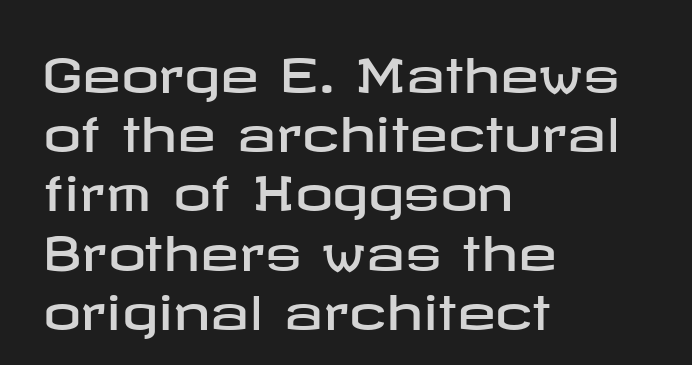
{"serif": "no", "italic": "no", "width": "wide", "stroke_contrast": "low", "x_height": "medium", "underline": "no", "align": "left", "line_spacing": "normal", "line_spacing_ratio": 1.26, "letter_spacing": "normal", "letter_spacing_em": 0.0, "glyph_px": 47}
